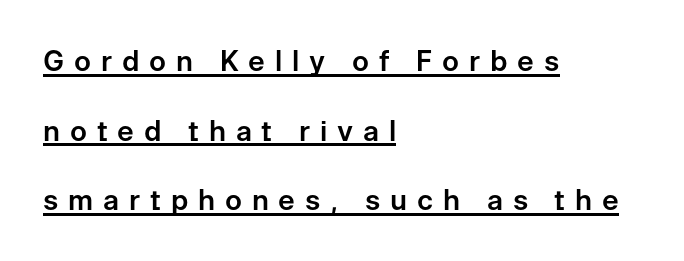
Like a heading marked for emphasis, these lines bear an underscore. Caption: multi-line text, flush left, ragged right. Do the characters align in a grid? No, the font is proportional. You could only call the tracking loose — the letters float apart.
